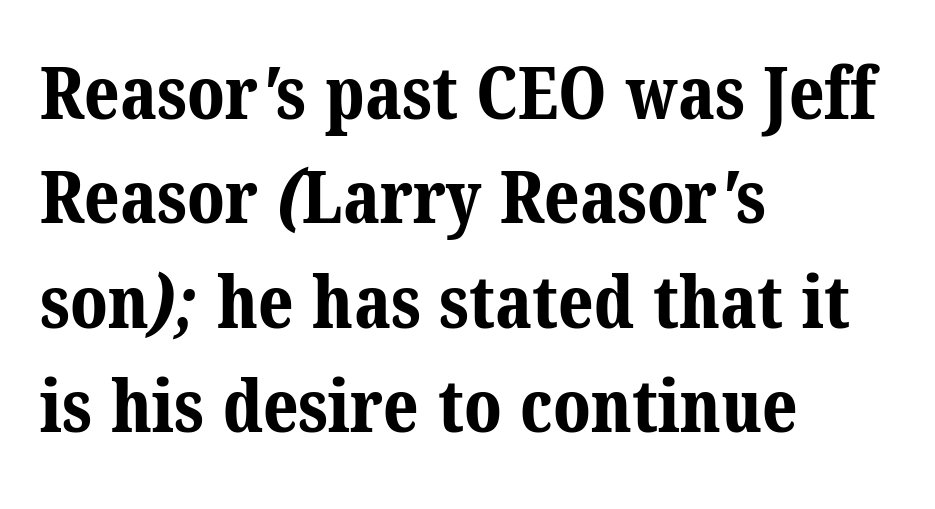
Which margin do the lines hug? The left one — the right edge is uneven. These lines are rendered in a variable-pitch font. Underlining? Definitely not there. Notice how thick the strokes are: this is what a full bold looks like. The glyphs in this specimen are seriffed. Evenly set lines give the paragraph a standard silhouette.
